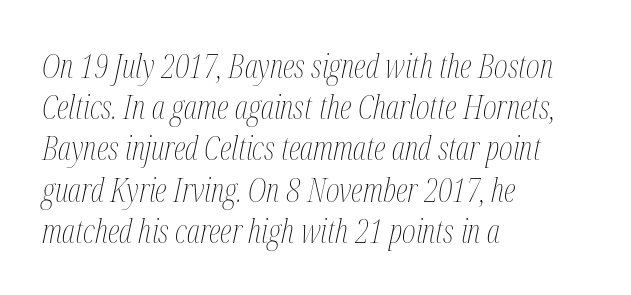
Q: Is the text bold? A: No.
Q: Is the text italic (slanted)? A: Yes, it leans right by about 12 degrees.
Q: Is the text underlined? A: No.
Q: How is the paragraph aligned? A: Left-aligned.
Q: Is the spacing between letters normal or unusually wide? A: Normal.
Q: Is the spacing between lines tight, normal or loose? A: Normal.
Q: Width (condensed, normal, or wide)? A: Condensed.
Q: Stroke contrast? A: Medium.
Q: x-height? A: Medium.
Q: Monospaced? A: No.
